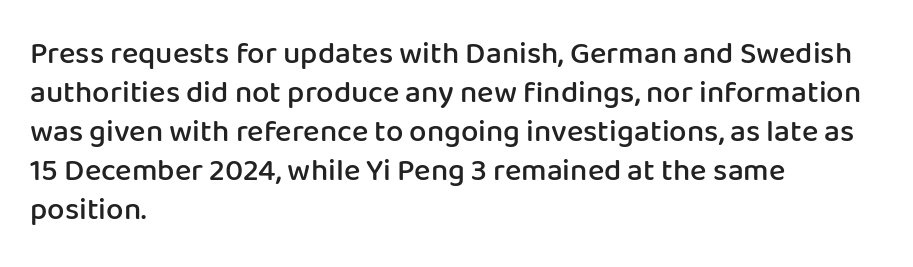
Each row of text sits above clean, open space. The letters sit at their default tracking, neither squeezed nor spread. Horizontal bands of white between lines are of average thickness. The letters stand upright; this is a roman face. The rag falls on the right side of this text block.
